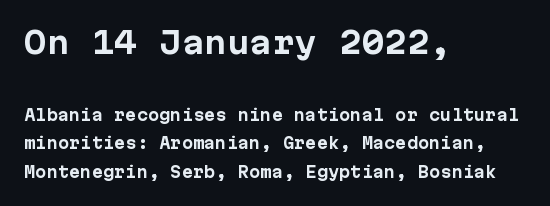
Q: Is the text bold? A: Yes.
Q: Is the text italic (slanted)? A: No, it is upright.
Q: Is the typeface a serif or a sans-serif typeface? A: Sans-serif.
Q: Is the text underlined? A: No.
Q: How is the paragraph aligned? A: Left-aligned.
Q: Is the spacing between letters normal or unusually wide? A: Normal.
Q: Is the spacing between lines tight, normal or loose? A: Loose.
Q: Which block of text is set in a larger size, the first (top) or the second (bottom)? A: The first (top) one.
Q: Width (condensed, normal, or wide)? A: Normal.
Q: Stroke contrast? A: Low.
Q: x-height? A: Medium.
